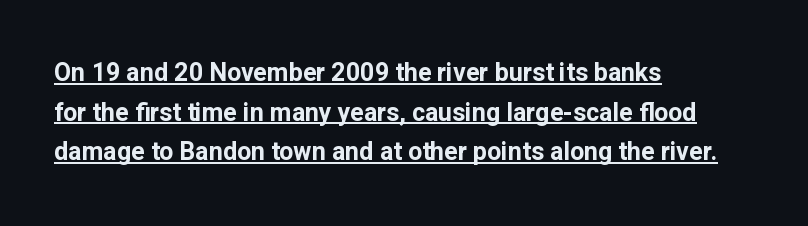
Default kerning and tracking; the words read as compact shapes. Each line of the rendering has a horizontal stroke beneath the glyphs. The leading is moderate, giving the passage an even texture. Every stem runs plumb, perpendicular to the baseline. Bold? Absolutely — the strokes are thick and heavy. Horizontal alignment here is leftward, the default for most running prose.
